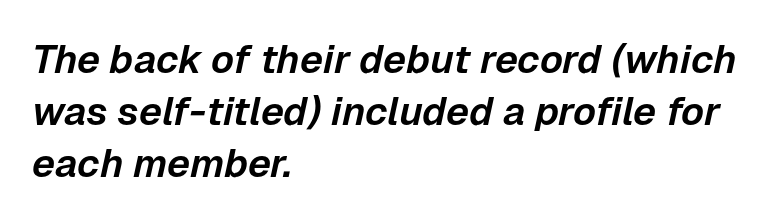
Q: Is the text italic (slanted)? A: Yes, it leans right by about 12 degrees.
Q: Is the text underlined? A: No.
Q: How is the paragraph aligned? A: Left-aligned.
Q: Is the spacing between letters normal or unusually wide? A: Normal.
Q: Is the spacing between lines tight, normal or loose? A: Normal.
Q: Width (condensed, normal, or wide)? A: Normal.
Q: Stroke contrast? A: Low.
Q: x-height? A: Medium.
Q: Monospaced? A: No.
